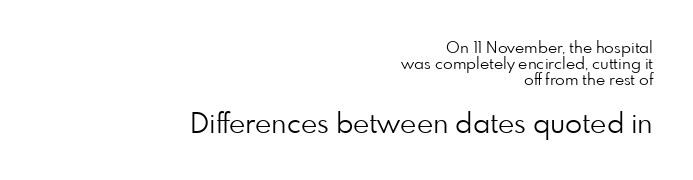
Q: Is the text bold? A: No.
Q: Is the text italic (slanted)? A: No, it is upright.
Q: Is the typeface a serif or a sans-serif typeface? A: Sans-serif.
Q: Is the text underlined? A: No.
Q: How is the paragraph aligned? A: Right-aligned.
Q: Is the spacing between letters normal or unusually wide? A: Normal.
Q: Is the spacing between lines tight, normal or loose? A: Tight.
Q: Which block of text is set in a larger size, the first (top) or the second (bottom)? A: The second (bottom) one.
Q: Width (condensed, normal, or wide)? A: Normal.
Q: Stroke contrast? A: Low.
Q: x-height? A: Small.
Q: Monospaced? A: No.
